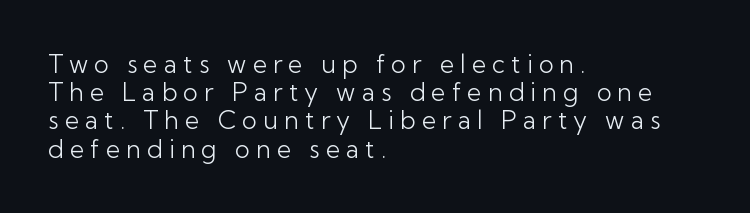
Q: Is the text bold? A: No.
Q: Is the text italic (slanted)? A: No, it is upright.
Q: Is the text underlined? A: No.
Q: How is the paragraph aligned? A: Left-aligned.
Q: Is the spacing between letters normal or unusually wide? A: Unusually wide.
Q: Is the spacing between lines tight, normal or loose? A: Tight.
